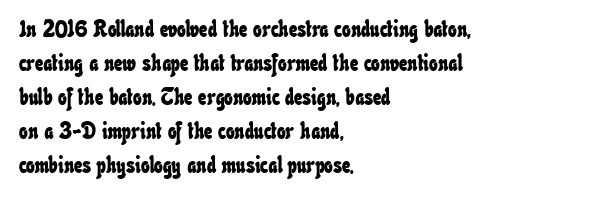
The image shows 23 px text type; set left-aligned, normal line spacing (1.48x), normal letter spacing, not underlined.
